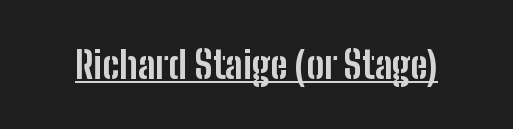
Q: Is the text bold? A: Yes.
Q: Is the text italic (slanted)? A: No, it is upright.
Q: Is the typeface a serif or a sans-serif typeface? A: Sans-serif.
Q: Is the text underlined? A: Yes.
Q: Is the spacing between letters normal or unusually wide? A: Normal.
Q: Width (condensed, normal, or wide)? A: Condensed.
Q: Stroke contrast? A: Low.
Q: x-height? A: Medium.
Q: Monospaced? A: No.
